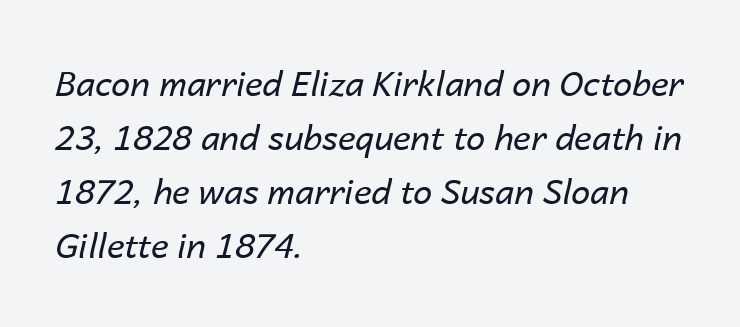
Would a proofreader flag this as italicized? Yes. These lines are rendered in a variable-pitch font. Vertically, the passage feels balanced, rows spaced as you'd expect. If you drew a ruler down the left edge, every line would touch it. The glyphs are unaccompanied by any horizontal stroke below them.
